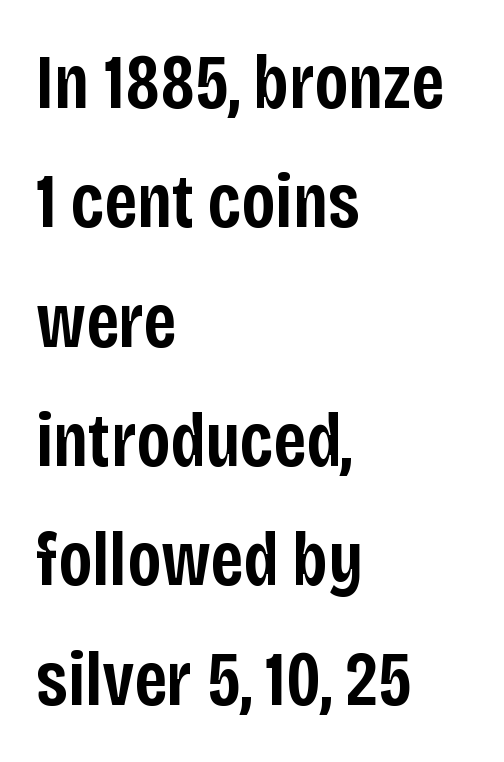
The image shows 77 px semibold, condensed sans-serif type, upright; set left-aligned, normal line spacing (1.55x), normal letter spacing, not underlined; low stroke contrast and a large x-height.
